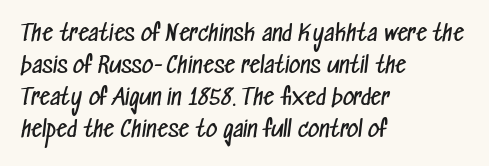
Q: Is the text bold? A: No.
Q: Is the text underlined? A: No.
Q: How is the paragraph aligned? A: Left-aligned.
Q: Is the spacing between letters normal or unusually wide? A: Normal.
Q: Is the spacing between lines tight, normal or loose? A: Normal.
